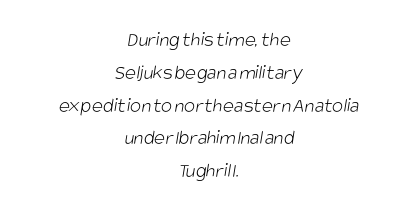
Q: Is the text bold? A: No.
Q: Is the text underlined? A: No.
Q: How is the paragraph aligned? A: Centered.
Q: Is the spacing between letters normal or unusually wide? A: Normal.
Q: Is the spacing between lines tight, normal or loose? A: Normal.
